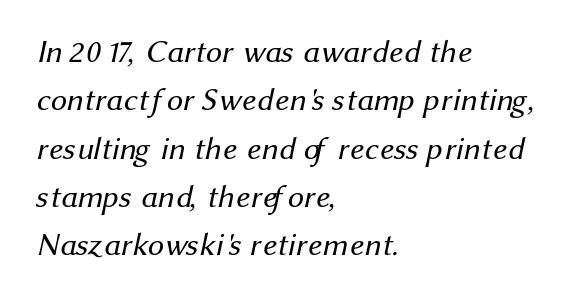
Q: Is the text bold? A: No.
Q: Is the typeface a serif or a sans-serif typeface? A: Sans-serif.
Q: Is the text underlined? A: No.
Q: How is the paragraph aligned? A: Left-aligned.
Q: Is the spacing between letters normal or unusually wide? A: Normal.
Q: Is the spacing between lines tight, normal or loose? A: Normal.
Q: Width (condensed, normal, or wide)? A: Normal.
Q: Stroke contrast? A: Medium.
Q: x-height? A: Medium.
Q: Monospaced? A: No.
